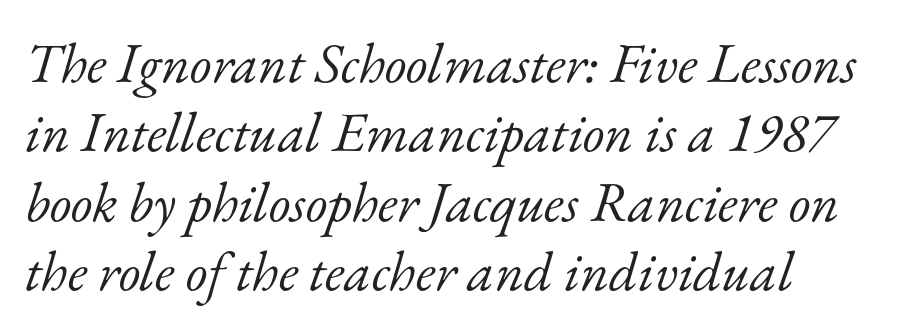
The image shows 56 px light serif type, italic (leaning right); set left-aligned, line spacing 1.24x, normal letter spacing, not underlined; low stroke contrast and a small x-height.
